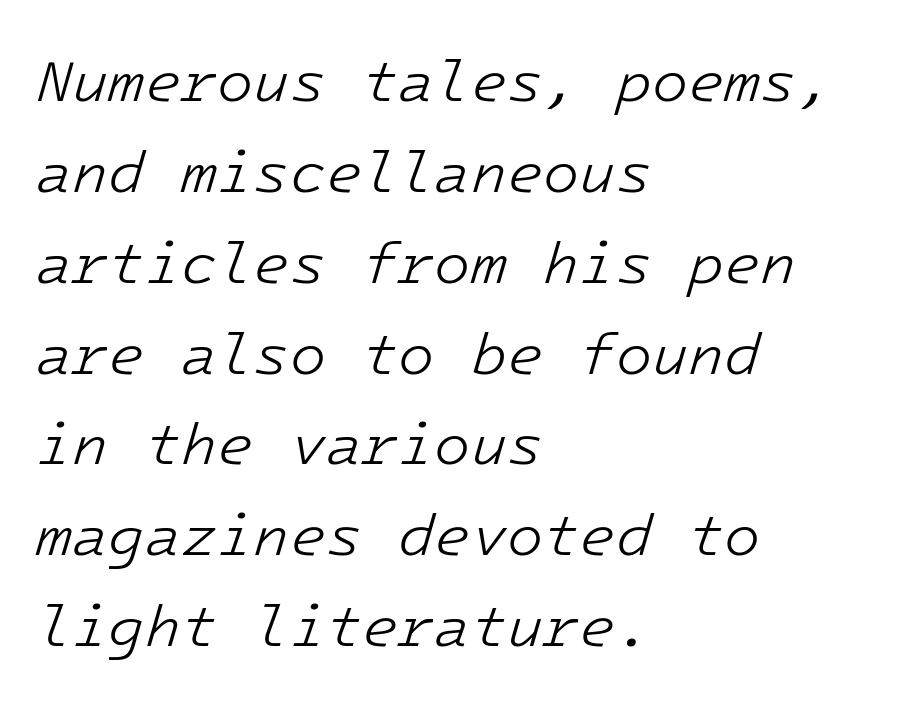
The image shows 59 px light type, italic (leaning right), monospaced; set left-aligned, normal line spacing (1.54x), normal letter spacing, not underlined; low stroke contrast and a medium x-height.
